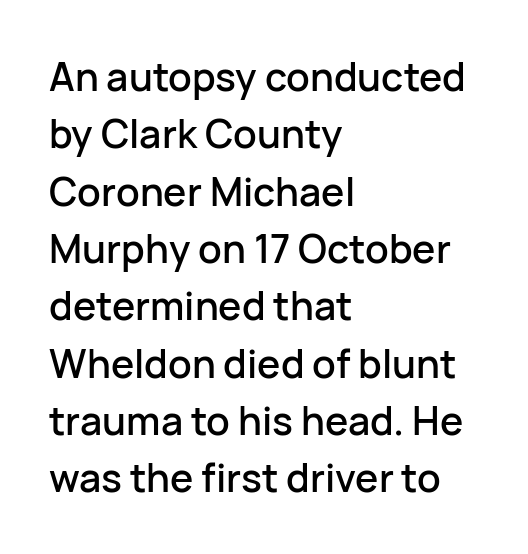
Q: Is the text italic (slanted)? A: No, it is upright.
Q: Is the typeface a serif or a sans-serif typeface? A: Sans-serif.
Q: Is the text underlined? A: No.
Q: How is the paragraph aligned? A: Left-aligned.
Q: Is the spacing between letters normal or unusually wide? A: Normal.
Q: Is the spacing between lines tight, normal or loose? A: Normal.
Q: Width (condensed, normal, or wide)? A: Normal.
Q: Stroke contrast? A: Low.
Q: x-height? A: Medium.
Q: Monospaced? A: No.
